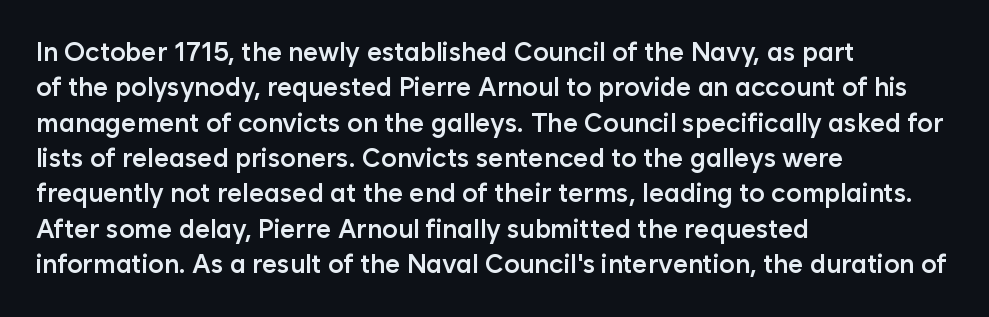
Quick note: underline off. Is the letter spacing exaggerated? No — it looks like the ordinary default. Each new line begins a customary step beneath the previous one. Its strokes are somewhat broadened, the hallmark of semibold type.
